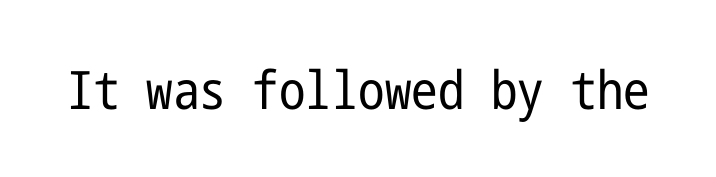
The lettering holds an erect, upright posture throughout. Just letters on the line, the space beneath them empty. Summary of weight: not heavy and not bold. This rendering leaves character spacing at its baseline value. I'd call this a sans setting — the letters go barefoot.
